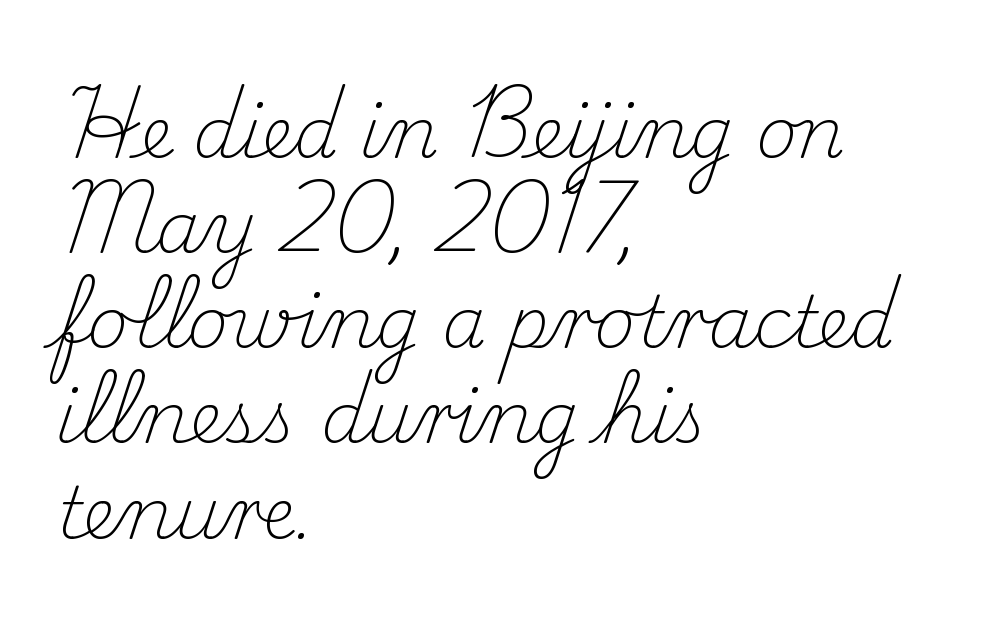
The image shows 71 px light serif type; set left-aligned, normal line spacing (1.34x), normal letter spacing, not underlined; medium stroke contrast and a small x-height.
